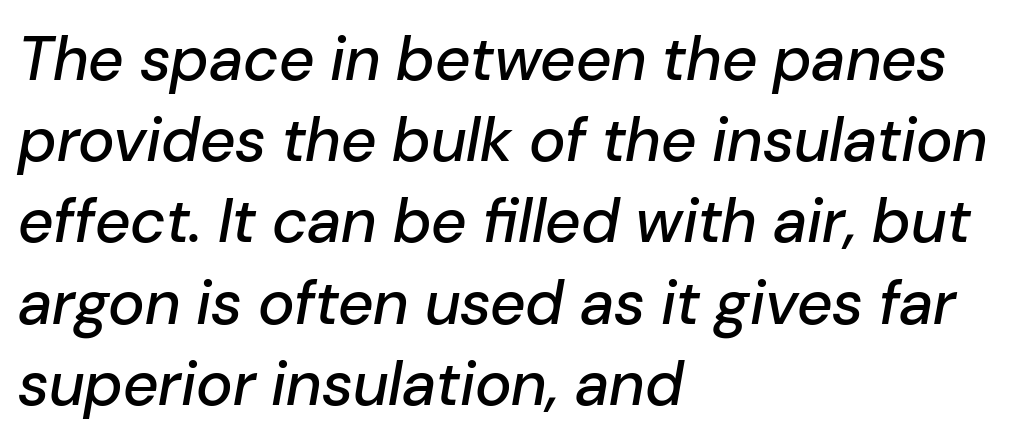
Q: Is the text italic (slanted)? A: Yes, it leans right by about 10 degrees.
Q: Is the text underlined? A: No.
Q: How is the paragraph aligned? A: Left-aligned.
Q: Is the spacing between letters normal or unusually wide? A: Normal.
Q: Is the spacing between lines tight, normal or loose? A: Normal.
Q: Width (condensed, normal, or wide)? A: Normal.
Q: Stroke contrast? A: Low.
Q: x-height? A: Medium.
Q: Monospaced? A: No.
